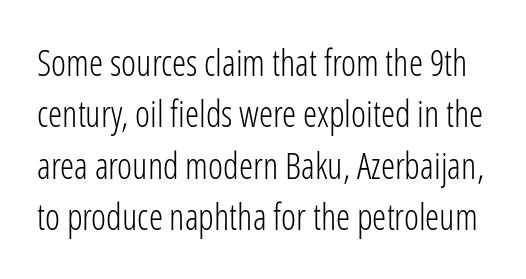
The image shows 36 px light, condensed sans-serif type, upright; set normal line spacing (1.43x), normal letter spacing, not underlined; low stroke contrast and a medium x-height.
